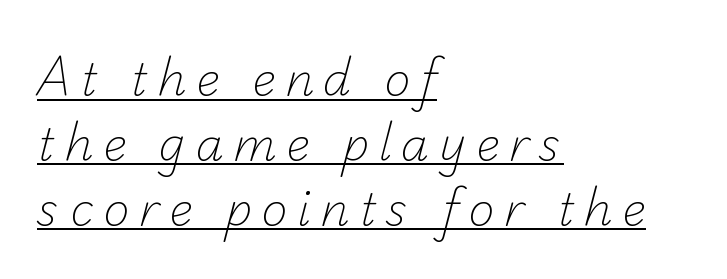
The image shows 45 px light sans-serif type; set left-aligned, normal line spacing (1.44x), unusually wide letter spacing (+0.21 em), underlined; low stroke contrast and a small x-height.
